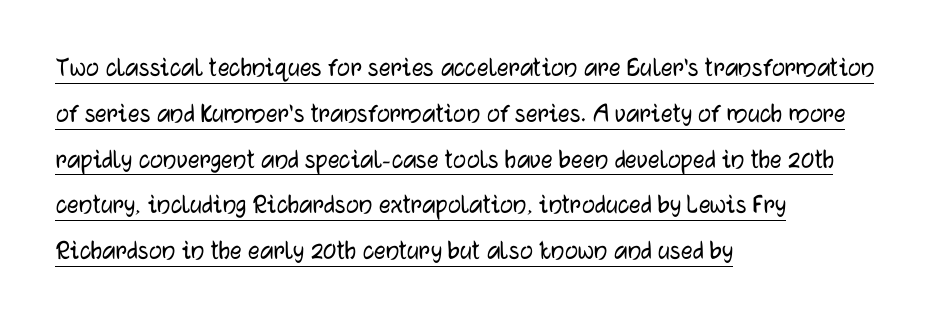
{"serif": "no", "italic": "no", "width": "normal", "stroke_contrast": "low", "x_height": "medium", "monospaced": "no", "underline": "yes", "align": "left", "line_spacing": "normal", "line_spacing_ratio": 1.58, "letter_spacing": "normal", "letter_spacing_em": 0.0, "glyph_px": 29}
